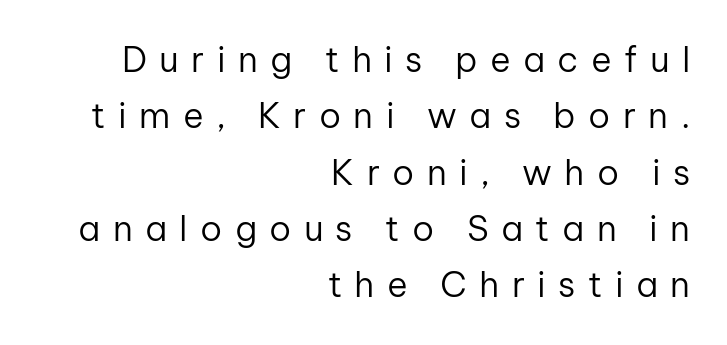
Q: Is the text bold? A: No.
Q: Is the text italic (slanted)? A: No, it is upright.
Q: Is the typeface a serif or a sans-serif typeface? A: Sans-serif.
Q: Is the text underlined? A: No.
Q: How is the paragraph aligned? A: Right-aligned.
Q: Is the spacing between letters normal or unusually wide? A: Unusually wide.
Q: Is the spacing between lines tight, normal or loose? A: Normal.
Q: Width (condensed, normal, or wide)? A: Normal.
Q: Stroke contrast? A: Low.
Q: x-height? A: Medium.
Q: Monospaced? A: No.
